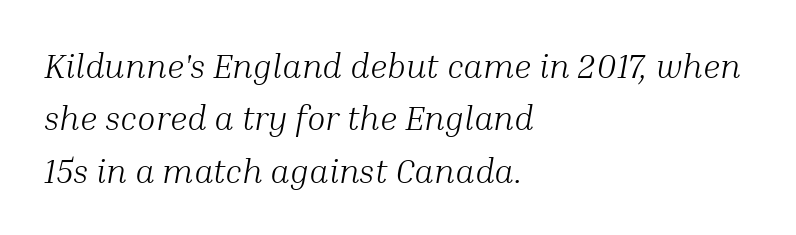
Q: Is the text bold? A: No.
Q: Is the text italic (slanted)? A: Yes, it leans right by about 10 degrees.
Q: Is the typeface a serif or a sans-serif typeface? A: Serif.
Q: Is the text underlined? A: No.
Q: How is the paragraph aligned? A: Left-aligned.
Q: Is the spacing between letters normal or unusually wide? A: Normal.
Q: Is the spacing between lines tight, normal or loose? A: Normal.
Q: Width (condensed, normal, or wide)? A: Normal.
Q: Stroke contrast? A: Medium.
Q: x-height? A: Medium.
Q: Monospaced? A: No.
